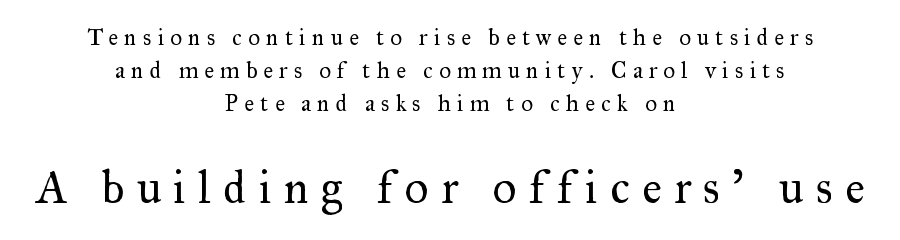
This block has exactly the height ordinary leading produces. Caption: upper text group reduced, lower text group enlarged. Check the space under the baseline: it is left empty. The designer went with a serif here, giving each stem small feet. This is roman type, the default non-slanted kind. Unbolded letterforms with no extra heft.
